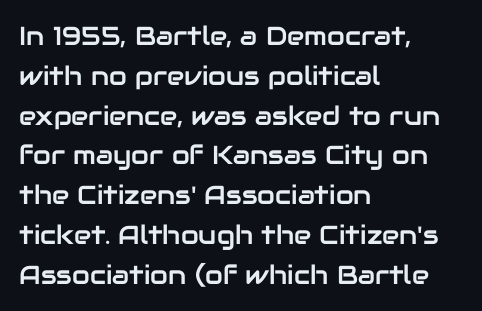
Q: Is the text italic (slanted)? A: No, it is upright.
Q: Is the text underlined? A: No.
Q: How is the paragraph aligned? A: Left-aligned.
Q: Is the spacing between letters normal or unusually wide? A: Normal.
Q: Is the spacing between lines tight, normal or loose? A: Normal.
